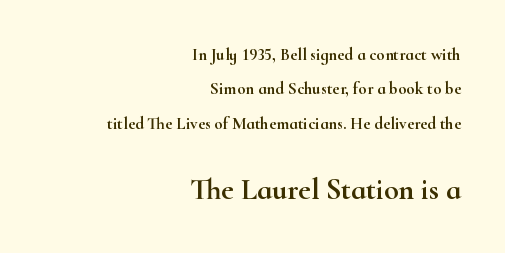
Q: Is the text italic (slanted)? A: No, it is upright.
Q: Is the typeface a serif or a sans-serif typeface? A: Serif.
Q: Is the text underlined? A: No.
Q: How is the paragraph aligned? A: Right-aligned.
Q: Is the spacing between letters normal or unusually wide? A: Normal.
Q: Is the spacing between lines tight, normal or loose? A: Loose.
Q: Which block of text is set in a larger size, the first (top) or the second (bottom)? A: The second (bottom) one.
Q: Width (condensed, normal, or wide)? A: Wide.
Q: Stroke contrast? A: High.
Q: x-height? A: Small.
Q: Monospaced? A: No.
